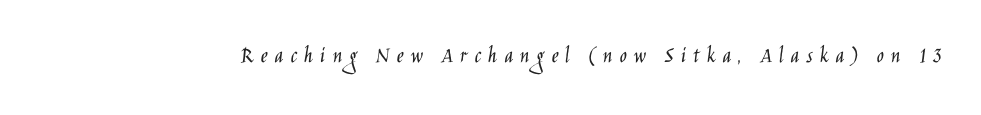
Loose tracking; the words dissolve into strings of separated letters. Check the space under the baseline: it is left empty. On a weight scale, this lands at 450 or below.
